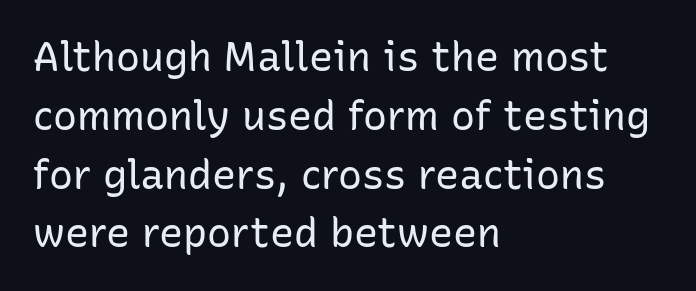
The image shows 40 px regular-weight sans-serif type, upright; set left-aligned, normal line spacing (1.47x), normal letter spacing, not underlined; low stroke contrast and a medium x-height.
